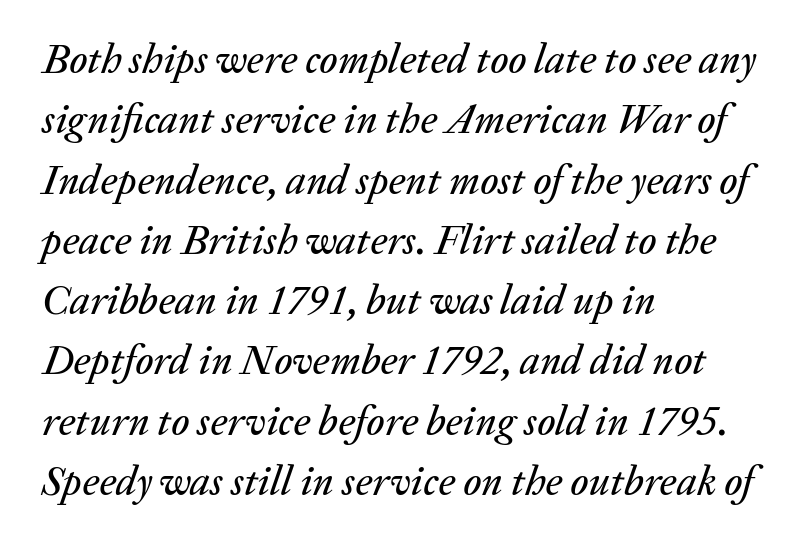
This sample has the flowing, uneven cadence of proportional lettering. Where is the straight margin? On the left. In terms of letterspacing, this is plain default setting. Characters are canted at an angle relative to the baseline's perpendicular. Rows of type keep a routine distance in the vertical direction.
